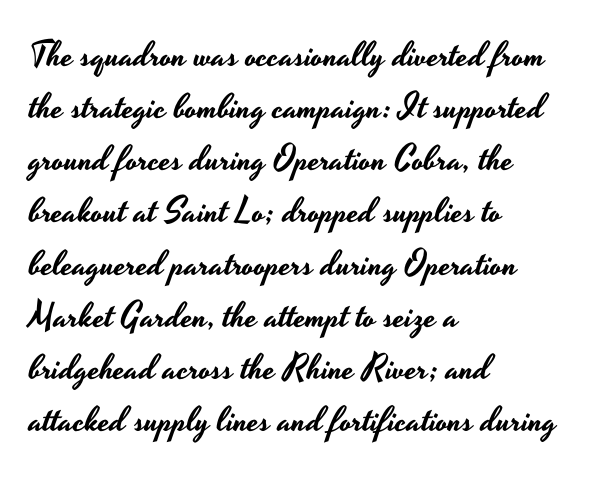
Q: Is the text italic (slanted)? A: Yes.
Q: Is the typeface a serif or a sans-serif typeface? A: Sans-serif.
Q: Is the text underlined? A: No.
Q: How is the paragraph aligned? A: Left-aligned.
Q: Is the spacing between letters normal or unusually wide? A: Normal.
Q: Is the spacing between lines tight, normal or loose? A: Normal.
Q: Width (condensed, normal, or wide)? A: Wide.
Q: Stroke contrast? A: Low.
Q: x-height? A: Small.
Q: Monospaced? A: No.
